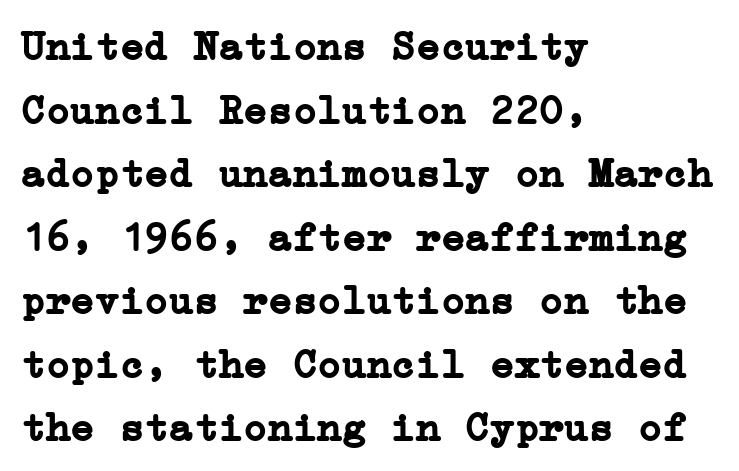
Yep, those are serifs on the letters. The passage shown stacks its lines at a standard gap. Any mark beneath the type? The region is blank. Unlike italic type, these characters show no tilt at all. No extra tracking has been applied to these lines.
